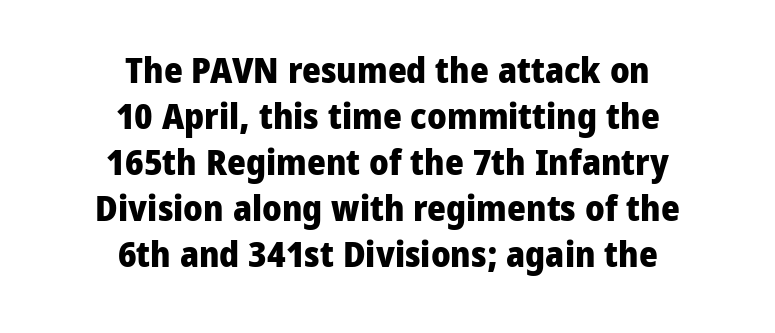
{"serif": "no", "italic": "no", "bold": "yes", "weight": "heavy", "width": "normal", "stroke_contrast": "low", "x_height": "medium", "monospaced": "no", "underline": "no", "align": "center", "line_spacing": "normal", "line_spacing_ratio": 1.28, "letter_spacing": "normal", "letter_spacing_em": 0.0, "glyph_px": 36}
